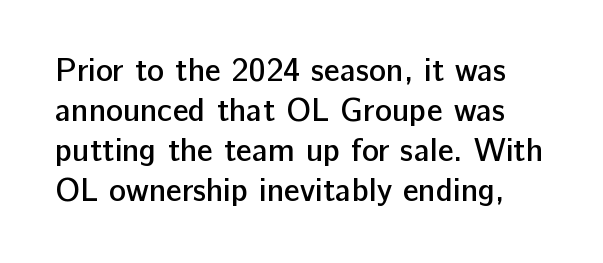
The image shows 32 px semibold sans-serif type, upright; set normal line spacing (1.25x), normal letter spacing, not underlined; low stroke contrast and a medium x-height.
